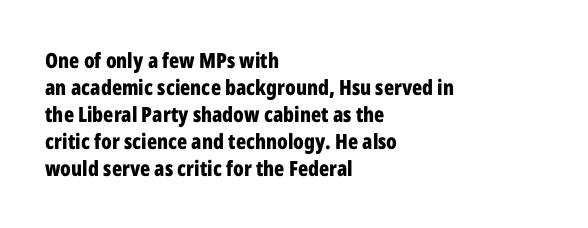
{"italic": "no", "bold": "yes", "underline": "no", "align": "left", "line_spacing": "normal", "line_spacing_ratio": 1.28, "letter_spacing": "normal", "letter_spacing_em": 0.0, "glyph_px": 21}
